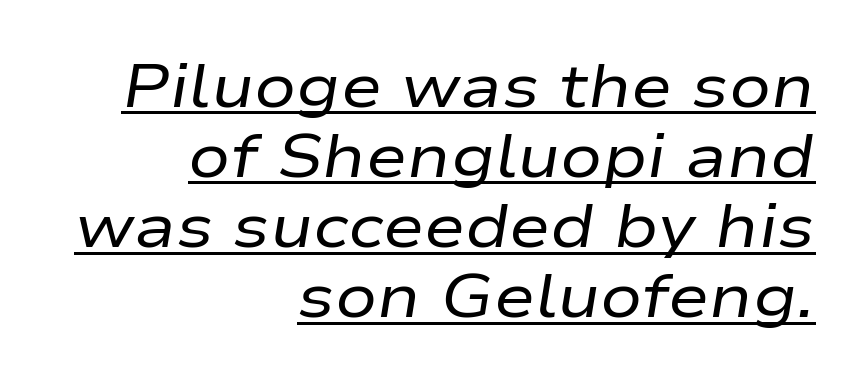
Q: Is the text bold? A: No.
Q: Is the text italic (slanted)? A: Yes, it leans right by about 9 degrees.
Q: Is the text underlined? A: Yes.
Q: How is the paragraph aligned? A: Right-aligned.
Q: Is the spacing between letters normal or unusually wide? A: Normal.
Q: Is the spacing between lines tight, normal or loose? A: Tight.
Q: Width (condensed, normal, or wide)? A: Wide.
Q: Stroke contrast? A: Low.
Q: x-height? A: Medium.
Q: Monospaced? A: No.
